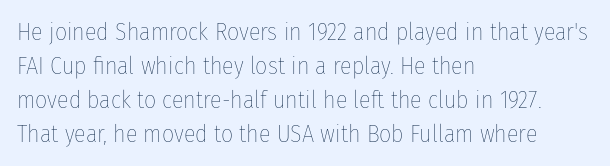
{"italic": "no", "bold": "no", "underline": "no", "align": "left", "line_spacing": "normal", "line_spacing_ratio": 1.41, "letter_spacing": "normal", "letter_spacing_em": 0.0, "glyph_px": 24}
